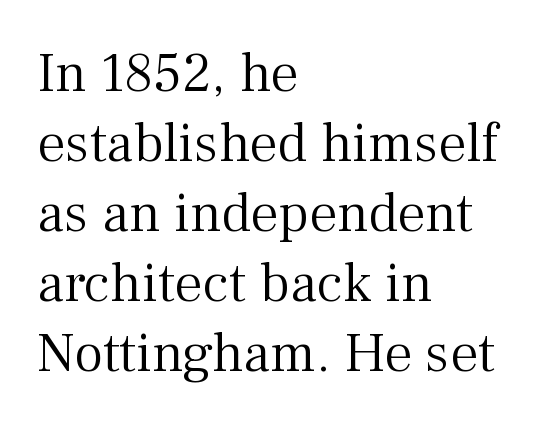
The image shows 56 px light serif type, upright; set left-aligned, normal line spacing (1.25x), normal letter spacing, not underlined; medium stroke contrast and a medium x-height.
